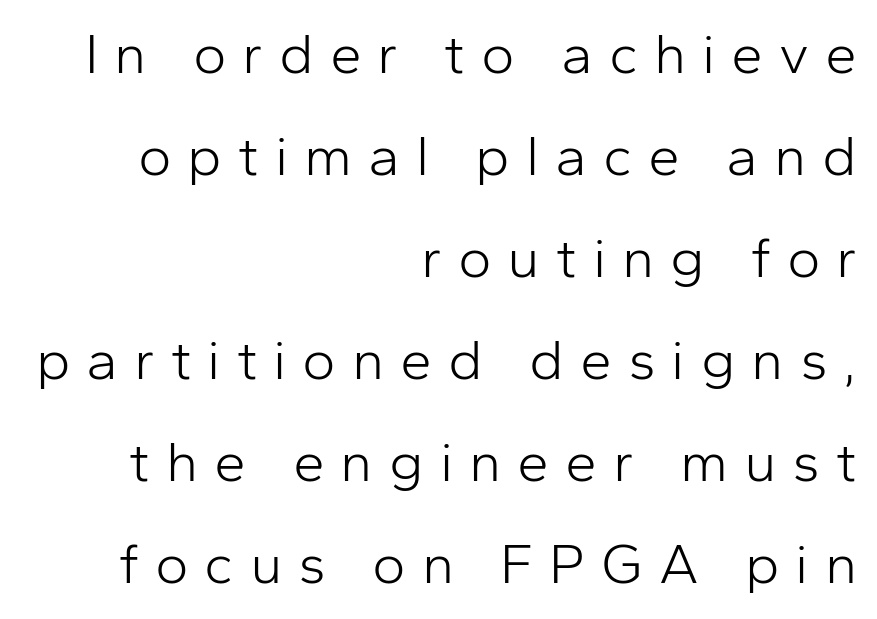
The image shows 57 px light sans-serif type, upright; set right-aligned, line spacing 1.79x, unusually wide letter spacing (+0.28 em), not underlined; low stroke contrast and a medium x-height.
